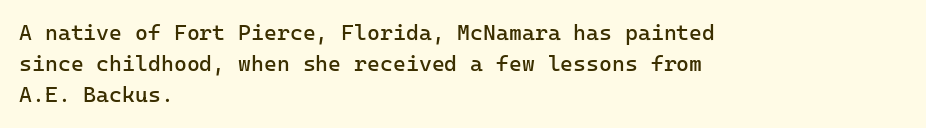
The image shows 22 px text type, upright; set left-aligned, normal line spacing (1.41x), normal letter spacing, not underlined.
